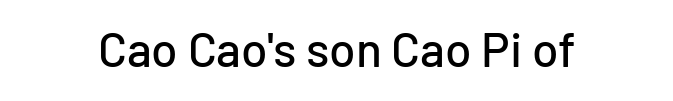
Inter-character spacing is left at the font's built-in metrics. The typography opts for an upright posture over an oblique one. Underline: absent. What kind of face is this? One without serifs — a sans. You could not count columns in this text — the font is proportionally spaced.
